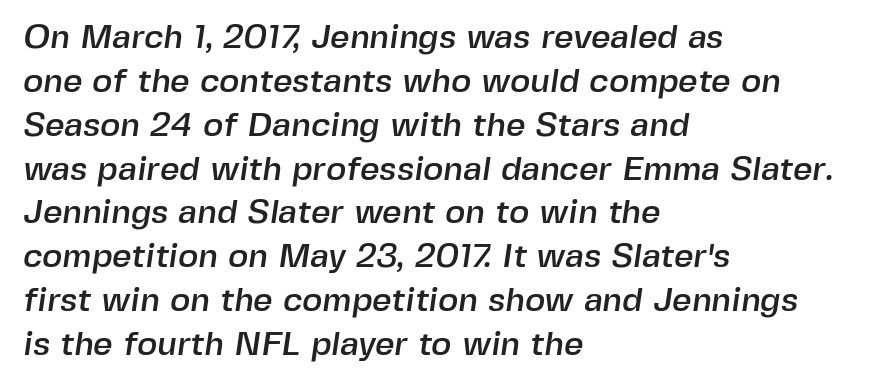
The image shows 34 px sans-serif type; set left-aligned, normal line spacing (1.29x), normal letter spacing, not underlined; a medium x-height.
